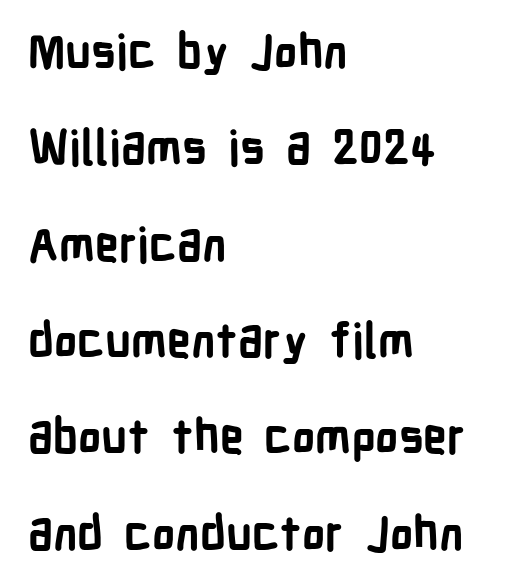
Students, this is bold: see how much ink each stroke carries. These lines are set flush left with a ragged right edge. No feet cap the strokes, marking this as sans-serif type. The tracking reads as untouched default to a designer's eye. A clean baseline with only descenders dipping below it. The face used here is proportionally spaced, like ordinary book or web type.
